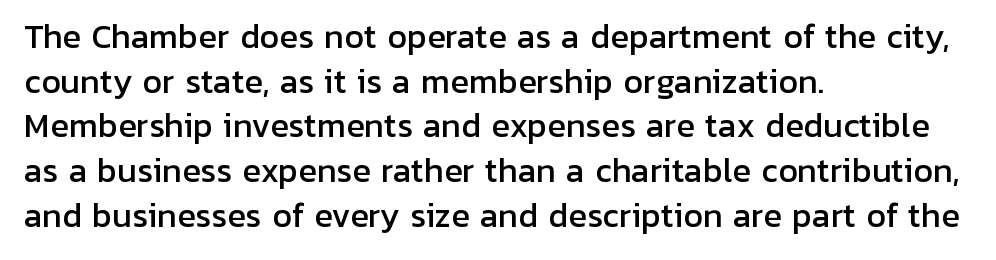
Q: Is the text italic (slanted)? A: No, it is upright.
Q: Is the typeface a serif or a sans-serif typeface? A: Sans-serif.
Q: Is the text underlined? A: No.
Q: How is the paragraph aligned? A: Left-aligned.
Q: Is the spacing between letters normal or unusually wide? A: Normal.
Q: Is the spacing between lines tight, normal or loose? A: Normal.
Q: Width (condensed, normal, or wide)? A: Normal.
Q: Stroke contrast? A: Low.
Q: x-height? A: Medium.
Q: Monospaced? A: No.
